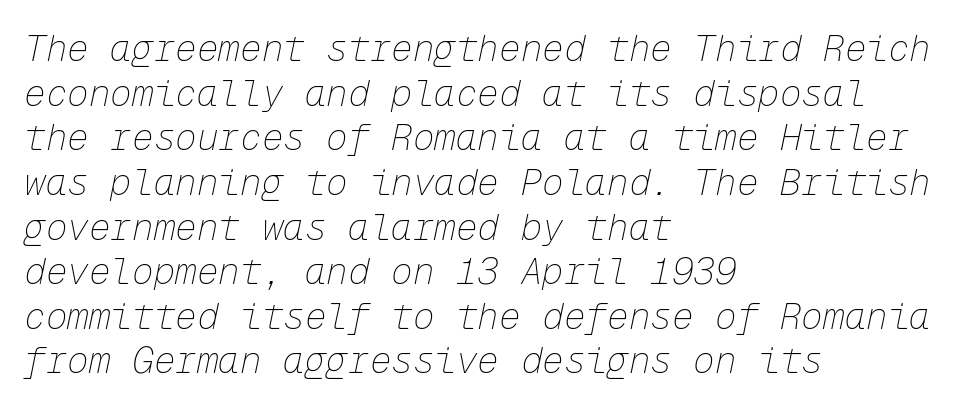
Q: Is the text bold? A: No.
Q: Is the text italic (slanted)? A: Yes, it leans right by about 12 degrees.
Q: Is the text underlined? A: No.
Q: How is the paragraph aligned? A: Left-aligned.
Q: Is the spacing between letters normal or unusually wide? A: Normal.
Q: Width (condensed, normal, or wide)? A: Normal.
Q: Stroke contrast? A: Low.
Q: x-height? A: Medium.
Q: Monospaced? A: Yes.
